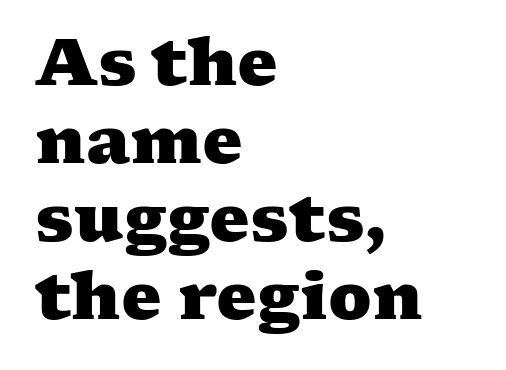
{"serif": "yes", "bold": "yes", "weight": "heavy", "width": "wide", "stroke_contrast": "medium", "x_height": "medium", "monospaced": "no", "underline": "no", "align": "left", "line_spacing_ratio": 1.22, "letter_spacing": "normal", "letter_spacing_em": 0.0, "glyph_px": 64}
